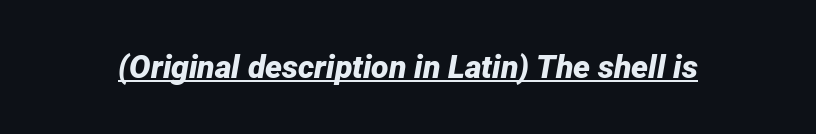
Q: Is the text bold? A: Yes.
Q: Is the text italic (slanted)? A: Yes, it leans right by about 12 degrees.
Q: Is the text underlined? A: Yes.
Q: Is the spacing between letters normal or unusually wide? A: Normal.
Q: Width (condensed, normal, or wide)? A: Normal.
Q: Stroke contrast? A: Low.
Q: x-height? A: Medium.
Q: Monospaced? A: No.
